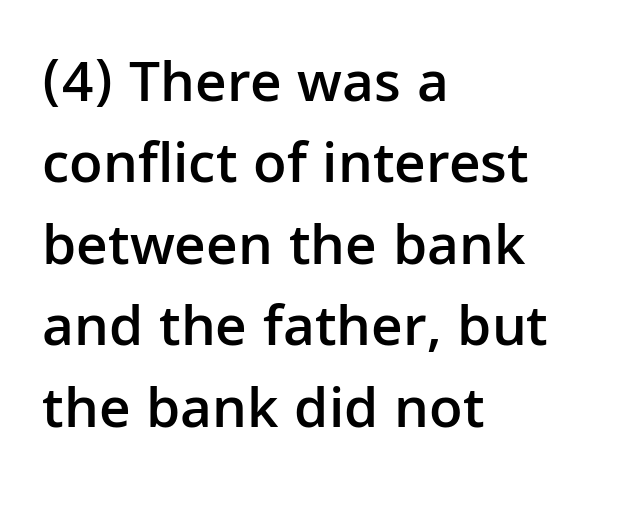
{"serif": "no", "italic": "no", "bold": "semi", "weight": "semibold", "width": "normal", "stroke_contrast": "low", "x_height": "medium", "monospaced": "no", "underline": "no", "align": "left", "line_spacing": "normal", "line_spacing_ratio": 1.38, "letter_spacing": "normal", "letter_spacing_em": 0.0, "glyph_px": 59}
